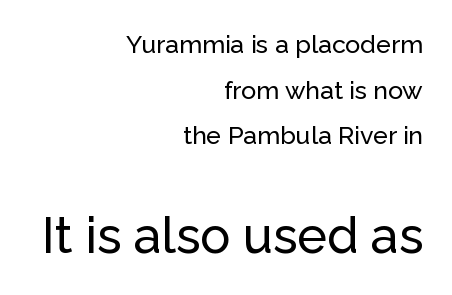
Here the second block reads like a headline and the first like body copy. Nobody touched the tracking dial on this one. Stroke terminals: plain, sans-serif. The strip under each line holds only bare page. All the whitespace from short lines collects on the left.
